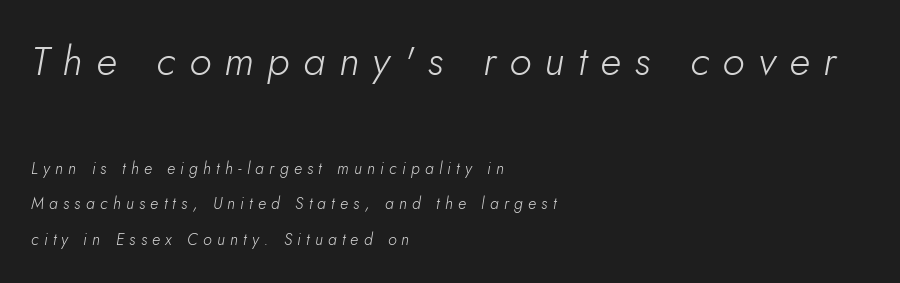
Q: Is the text bold? A: No.
Q: Is the text italic (slanted)? A: Yes, it leans right by about 5 degrees.
Q: Is the text underlined? A: No.
Q: How is the paragraph aligned? A: Left-aligned.
Q: Is the spacing between letters normal or unusually wide? A: Unusually wide.
Q: Is the spacing between lines tight, normal or loose? A: Loose.
Q: Which block of text is set in a larger size, the first (top) or the second (bottom)? A: The first (top) one.
Q: Width (condensed, normal, or wide)? A: Normal.
Q: Stroke contrast? A: Low.
Q: x-height? A: Small.
Q: Monospaced? A: No.
